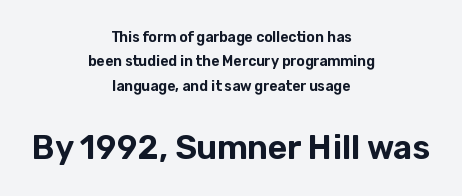
{"serif": "no", "italic": "no", "width": "normal", "stroke_contrast": "low", "x_height": "medium", "monospaced": "no", "underline": "no", "align": "center", "line_spacing_ratio": 1.75, "letter_spacing": "normal", "letter_spacing_em": 0.0, "larger_block": "second", "size_ratio": 2.36, "glyph_px": 33}
